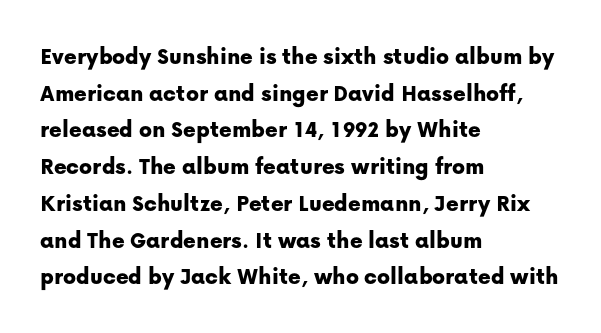
Unlike italic type, these characters show no tilt at all. Glyph-to-glyph distance matches everyday printed text. The line-height multiplier appears to be the usual default. The rag falls on the right side of this text block.
